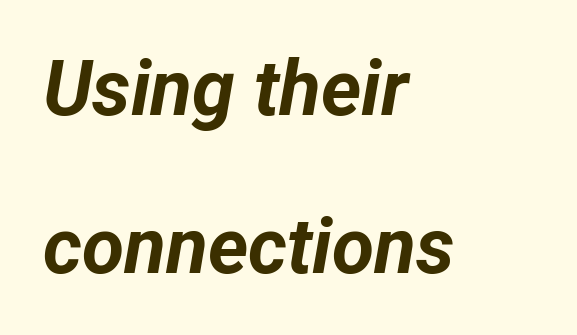
The compositor pushed each line to the left boundary. The baseline area is clear. Whoever set this chose breathing room over compactness in the vertical rhythm. Observe the ordinary spacing: letters are neighbours, not strangers. Style check: oblique. The letters advance in unequal steps, a hallmark of proportional type.
